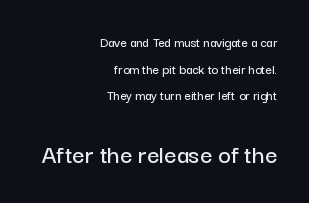
Scale increases going downward across the two blocks. The text block is weighted toward the right margin, trailing off unevenly leftward. Vertically, the passage feels expansive, rows floating well apart. You can tell it's not italic because the verticals are truly vertical. Anything drawn beneath the words? Only blank space. Default kerning and tracking; the words read as compact shapes.
